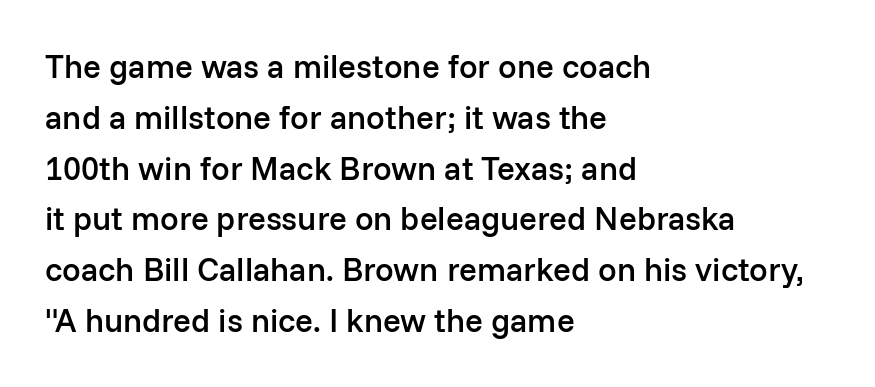
Q: Is the text bold? A: Semi-bold.
Q: Is the text italic (slanted)? A: No, it is upright.
Q: Is the typeface a serif or a sans-serif typeface? A: Sans-serif.
Q: Is the text underlined? A: No.
Q: How is the paragraph aligned? A: Left-aligned.
Q: Is the spacing between letters normal or unusually wide? A: Normal.
Q: Is the spacing between lines tight, normal or loose? A: Normal.
Q: Width (condensed, normal, or wide)? A: Normal.
Q: Stroke contrast? A: Low.
Q: x-height? A: Medium.
Q: Monospaced? A: No.
